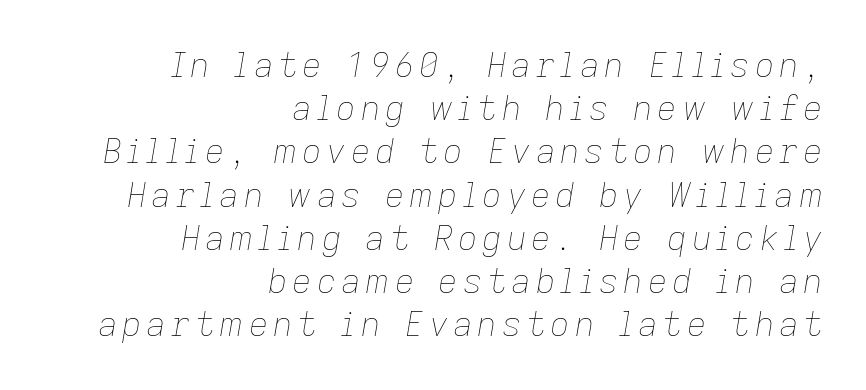
The image shows 34 px thin type, italic (leaning right); set right-aligned, normal line spacing (1.27x), not underlined; low stroke contrast and a medium x-height.
